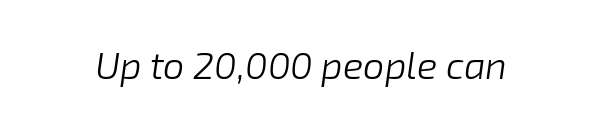
{"italic": "yes", "lean": "right", "slant_degrees": 8, "bold": "no", "weight": "light", "width": "normal", "stroke_contrast": "low", "x_height": "medium", "monospaced": "no", "underline": "no", "letter_spacing": "normal", "letter_spacing_em": 0.0, "glyph_px": 38}
